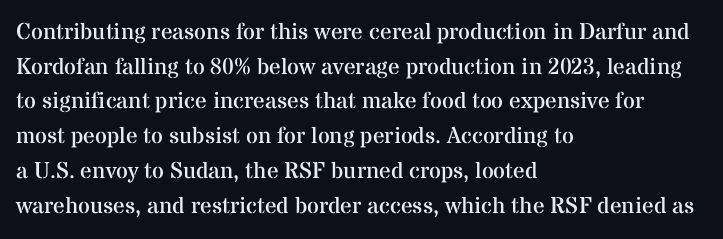
{"italic": "no", "bold": "no", "underline": "no", "align": "left", "line_spacing": "normal", "line_spacing_ratio": 1.51, "letter_spacing": "normal", "letter_spacing_em": 0.0, "glyph_px": 23}
